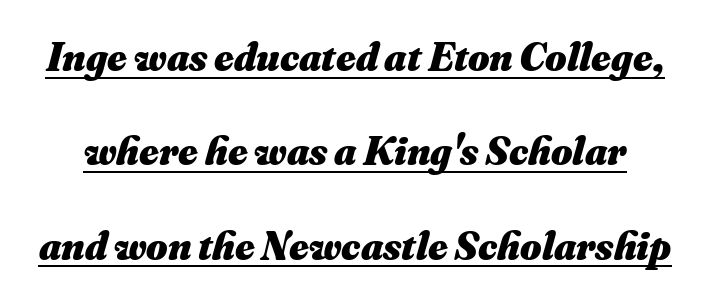
Is the type slanted? Yes — the strokes lean at a clear angle. Proportional: the letters do not fall into vertical columns. The lines are spread far apart with generous leading. This is underlined copy, the kind a proofreader might mark for attention. Glyph-to-glyph distance matches everyday printed text.
